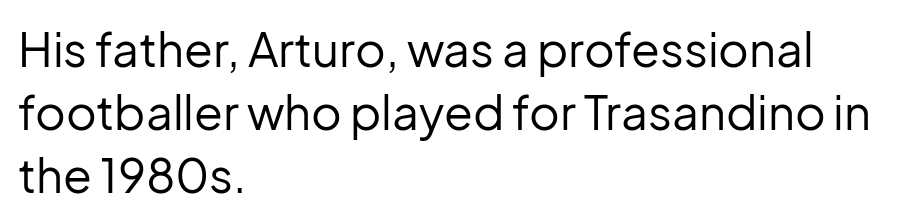
Q: Is the text bold? A: No.
Q: Is the text italic (slanted)? A: No, it is upright.
Q: Is the typeface a serif or a sans-serif typeface? A: Sans-serif.
Q: Is the text underlined? A: No.
Q: How is the paragraph aligned? A: Left-aligned.
Q: Is the spacing between letters normal or unusually wide? A: Normal.
Q: Is the spacing between lines tight, normal or loose? A: Normal.
Q: Width (condensed, normal, or wide)? A: Normal.
Q: Stroke contrast? A: Low.
Q: x-height? A: Medium.
Q: Monospaced? A: No.
